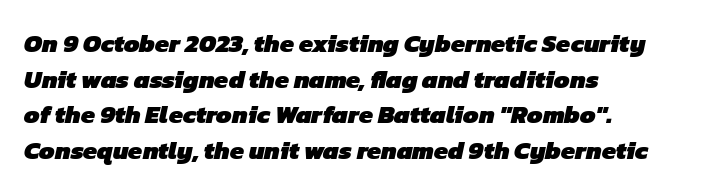
The image shows 25 px bold type; set left-aligned, normal line spacing (1.43x), normal letter spacing, not underlined.
